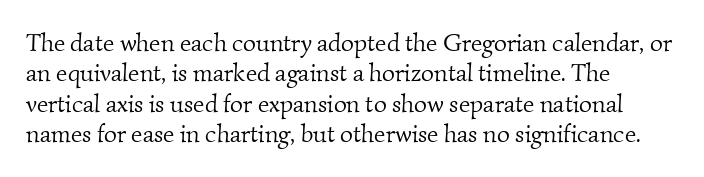
The image shows 25 px text type; set left-aligned, line spacing 1.22x, normal letter spacing, not underlined.
